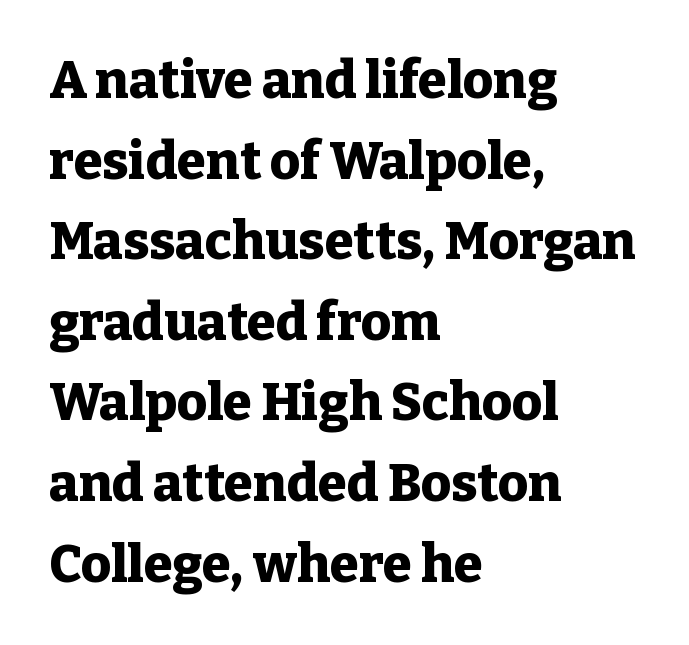
{"serif": "yes", "italic": "no", "bold": "yes", "weight": "heavy", "width": "normal", "stroke_contrast": "low", "x_height": "medium", "monospaced": "no", "underline": "no", "align": "left", "line_spacing": "normal", "line_spacing_ratio": 1.55, "letter_spacing": "normal", "letter_spacing_em": 0.0, "glyph_px": 52}
